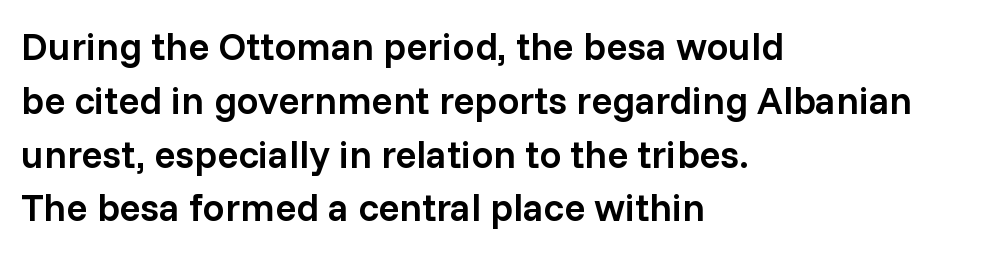
{"serif": "no", "italic": "no", "bold": "semi", "weight": "semibold", "width": "normal", "stroke_contrast": "low", "x_height": "medium", "monospaced": "no", "underline": "no", "align": "left", "line_spacing": "normal", "line_spacing_ratio": 1.38, "letter_spacing": "normal", "letter_spacing_em": 0.0, "glyph_px": 39}
